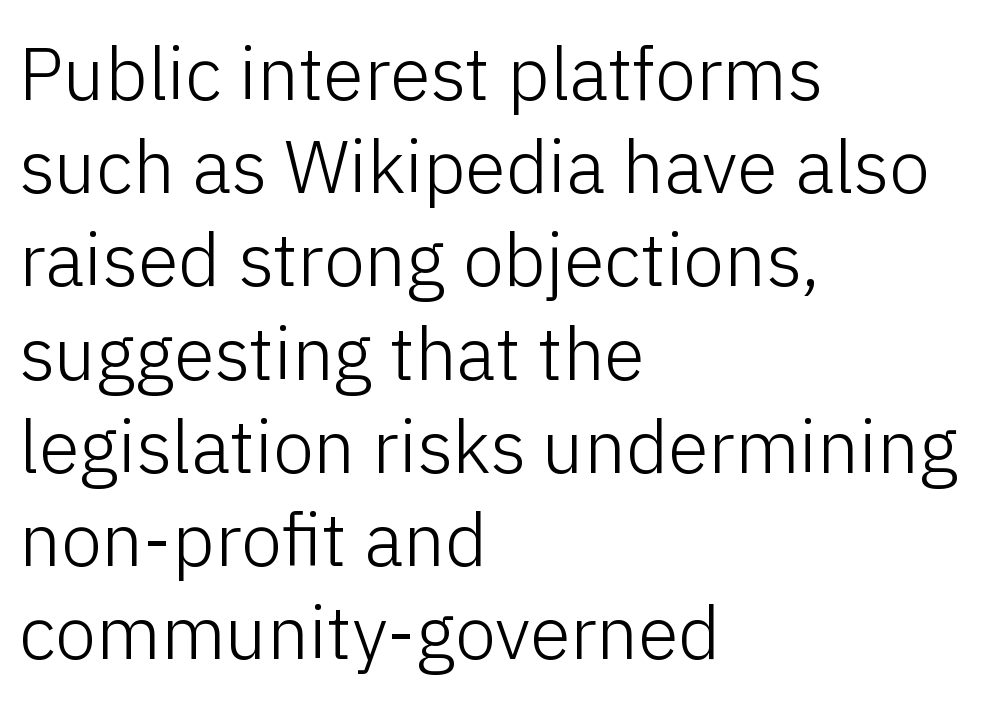
The image shows 74 px light sans-serif type, upright; set left-aligned, normal line spacing (1.26x), normal letter spacing, not underlined; low stroke contrast and a medium x-height.
